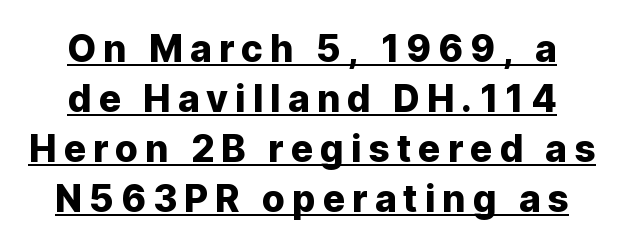
Q: Is the text italic (slanted)? A: No, it is upright.
Q: Is the typeface a serif or a sans-serif typeface? A: Sans-serif.
Q: Is the text underlined? A: Yes.
Q: Is the spacing between lines tight, normal or loose? A: Normal.
Q: Width (condensed, normal, or wide)? A: Normal.
Q: Stroke contrast? A: Low.
Q: x-height? A: Medium.
Q: Monospaced? A: No.
